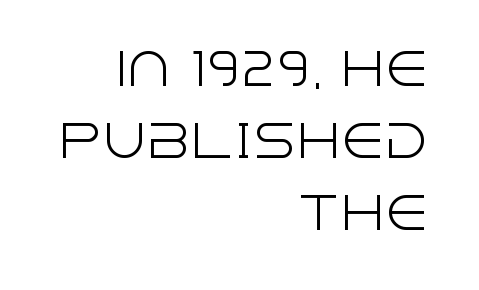
The image shows 44 px light sans-serif type, upright; set right-aligned, normal line spacing (1.64x), normal letter spacing, not underlined; a large x-height.
